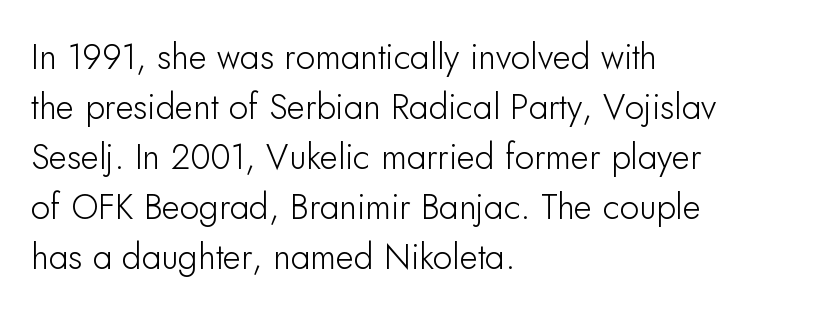
The image shows 35 px sans-serif type, upright; set left-aligned, normal line spacing (1.43x), normal letter spacing, not underlined; low stroke contrast and a small x-height.
